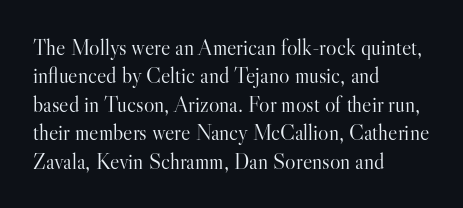
{"italic": "no", "bold": "no", "underline": "no", "align": "left", "line_spacing": "normal", "line_spacing_ratio": 1.29, "letter_spacing": "normal", "letter_spacing_em": 0.0, "glyph_px": 22}
